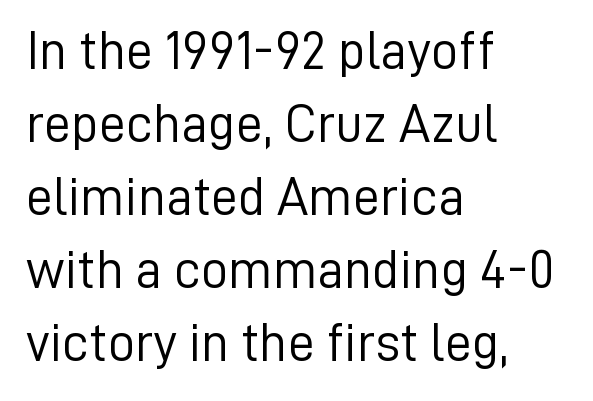
{"serif": "no", "italic": "no", "bold": "no", "weight": "light", "width": "normal", "stroke_contrast": "low", "x_height": "medium", "monospaced": "no", "underline": "no", "align": "left", "line_spacing": "normal", "line_spacing_ratio": 1.35, "letter_spacing": "normal", "letter_spacing_em": 0.0, "glyph_px": 54}
